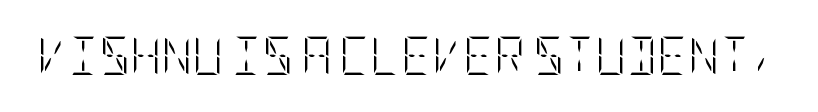
The image shows 38 px light, condensed type, upright; set normal letter spacing, not underlined; low stroke contrast and a large x-height.
